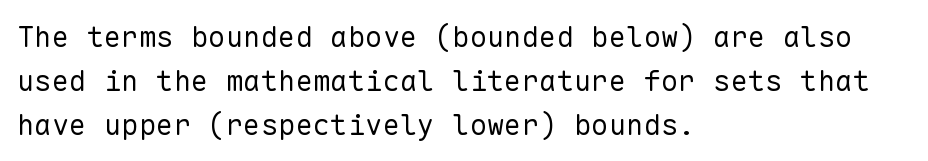
{"serif": "no", "italic": "no", "bold": "no", "weight": "regular", "width": "normal", "stroke_contrast": "low", "x_height": "medium", "monospaced": "yes", "underline": "no", "align": "left", "line_spacing": "normal", "line_spacing_ratio": 1.51, "letter_spacing": "normal", "letter_spacing_em": 0.0, "glyph_px": 29}
